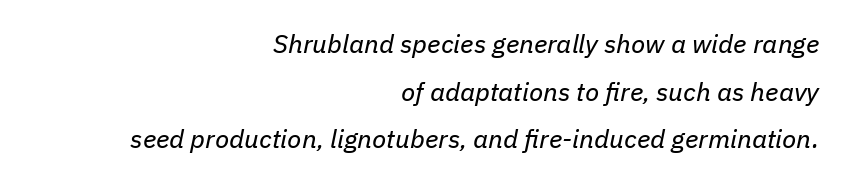
Emphasis-style slanted type is in use. Is the type heavy? It reads as light-to-regular instead. The strip under each line holds only bare page. Visually the block forms a straight wall on the right and a jagged coastline on the left. In terms of letterspacing, this is plain default setting.
